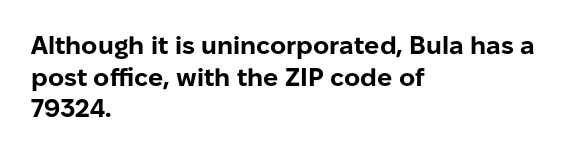
The image shows 25 px bold type, upright; set left-aligned, normal line spacing (1.27x), normal letter spacing, not underlined.
